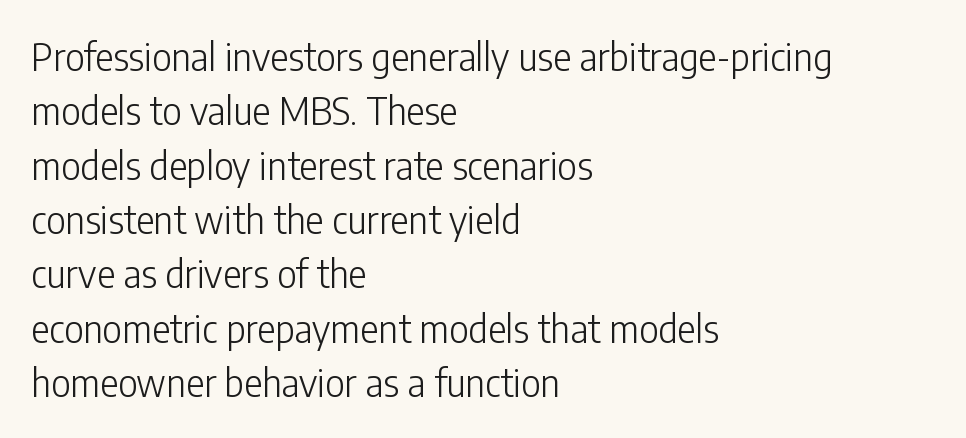
Q: Is the text bold? A: No.
Q: Is the text italic (slanted)? A: No, it is upright.
Q: Is the typeface a serif or a sans-serif typeface? A: Sans-serif.
Q: Is the text underlined? A: No.
Q: How is the paragraph aligned? A: Left-aligned.
Q: Is the spacing between letters normal or unusually wide? A: Normal.
Q: Is the spacing between lines tight, normal or loose? A: Normal.
Q: Width (condensed, normal, or wide)? A: Condensed.
Q: Stroke contrast? A: Low.
Q: x-height? A: Medium.
Q: Monospaced? A: No.
